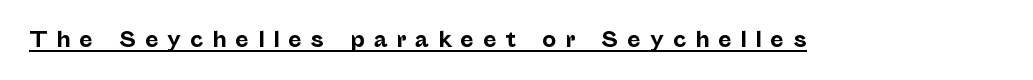
{"italic": "no", "bold": "yes", "underline": "yes", "letter_spacing": "wide", "letter_spacing_em": 0.43, "glyph_px": 20}
